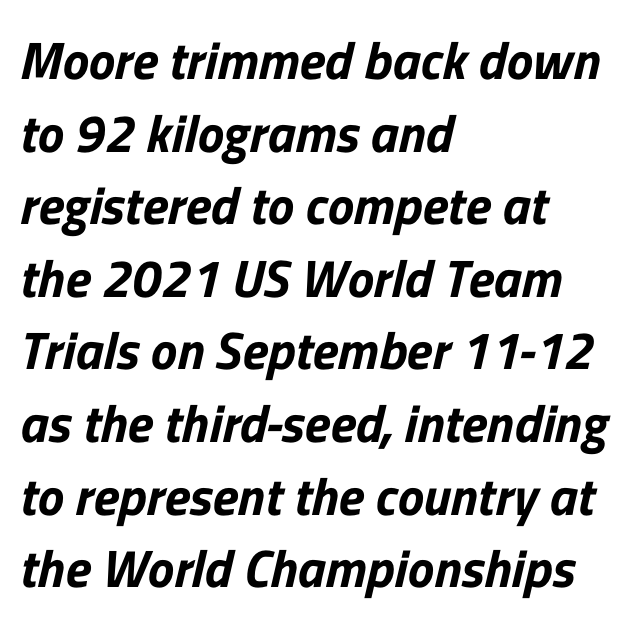
Q: Is the typeface a serif or a sans-serif typeface? A: Sans-serif.
Q: Is the text underlined? A: No.
Q: How is the paragraph aligned? A: Left-aligned.
Q: Is the spacing between letters normal or unusually wide? A: Normal.
Q: Is the spacing between lines tight, normal or loose? A: Normal.
Q: Width (condensed, normal, or wide)? A: Normal.
Q: Stroke contrast? A: Low.
Q: x-height? A: Medium.
Q: Monospaced? A: No.
